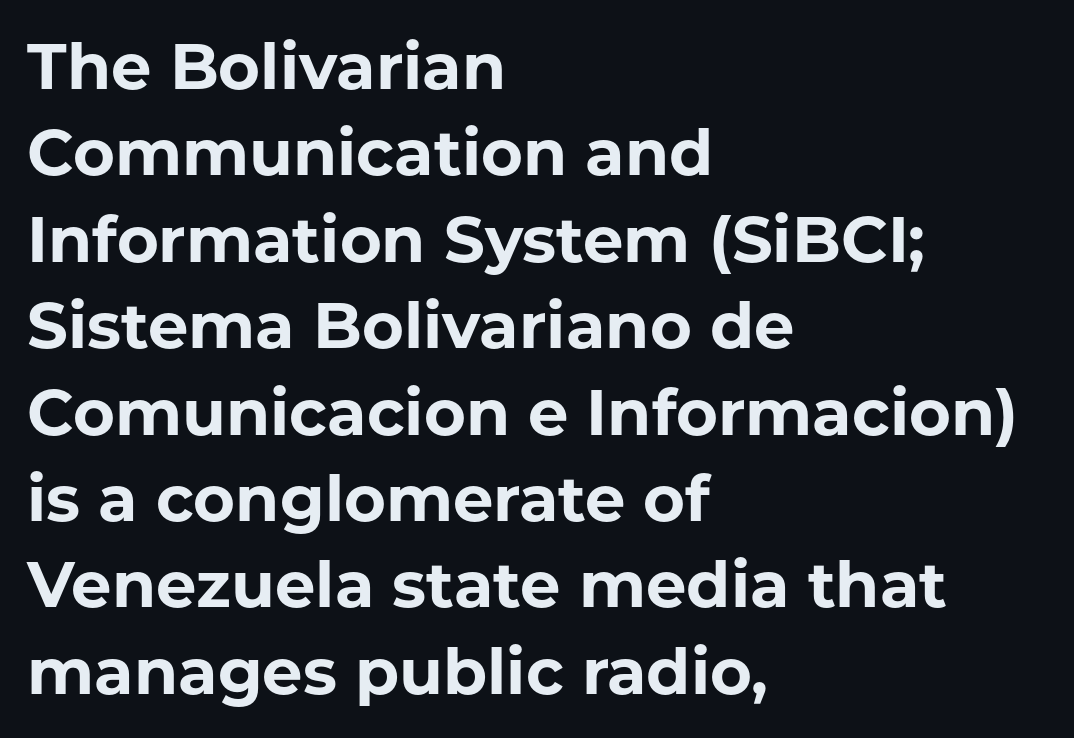
These lines were composed using upright roman letters. Caption: bold face, heavy strokes. Spacing between characters is what you'd get straight out of the box. Leading: standard. A clean baseline with only descenders dipping below it. No feet cap the strokes, marking this as sans-serif type.
